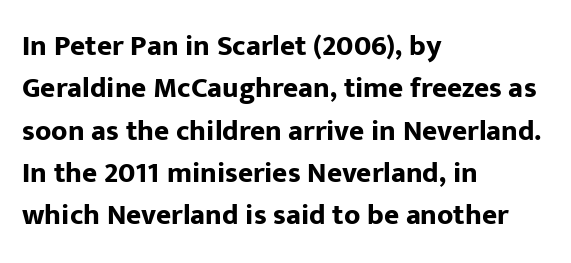
The image shows 29 px bold sans-serif type, upright; set left-aligned, normal line spacing (1.46x), normal letter spacing, not underlined; low stroke contrast and a medium x-height.
